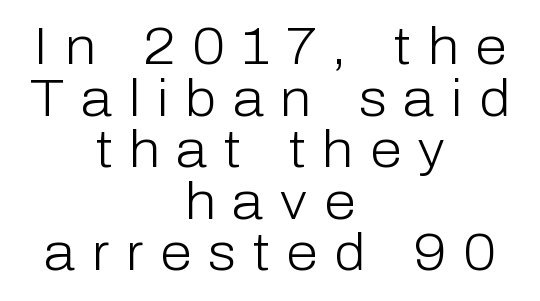
{"serif": "no", "italic": "no", "bold": "no", "weight": "light", "width": "normal", "stroke_contrast": "low", "x_height": "medium", "monospaced": "no", "underline": "no", "align": "center", "line_spacing": "tight", "line_spacing_ratio": 1.01, "letter_spacing": "wide", "letter_spacing_em": 0.33, "glyph_px": 51}
